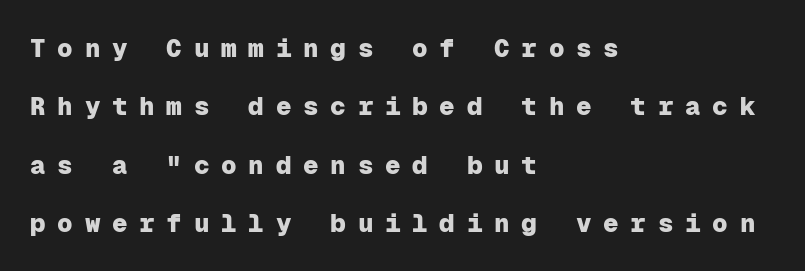
The image shows 26 px bold type, upright; set left-aligned, loose line spacing (2.25x), unusually wide letter spacing (+0.45 em), not underlined.
